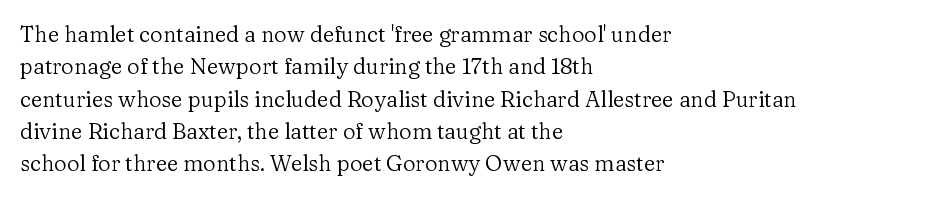
{"italic": "no", "bold": "no", "underline": "no", "align": "left", "line_spacing": "normal", "line_spacing_ratio": 1.47, "letter_spacing": "normal", "letter_spacing_em": 0.0, "glyph_px": 22}
